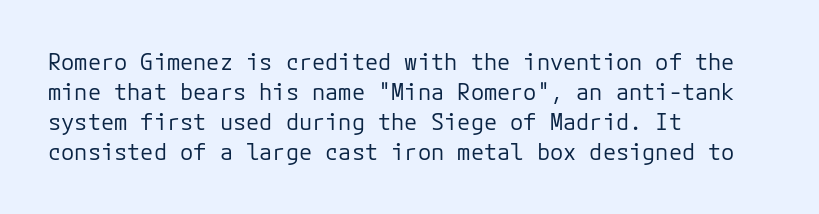
Reading down the column, the eye jumps a familiar distance to each next line. Left-aligned paragraph, ragged on the right. Check under the words: just untouched page. Nope, not italic — everything's standing straight.
